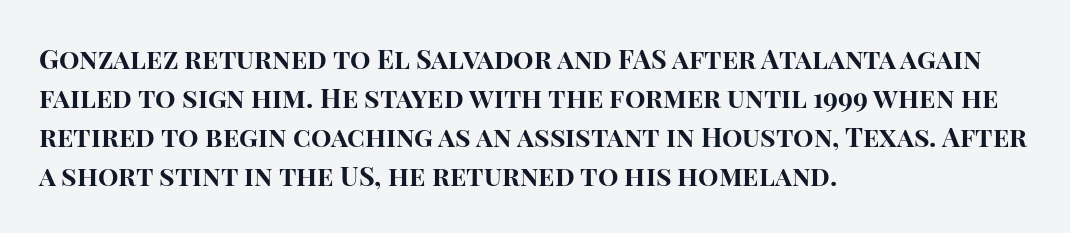
The image shows 27 px bold type, upright; set left-aligned, normal line spacing (1.45x), normal letter spacing, not underlined.
